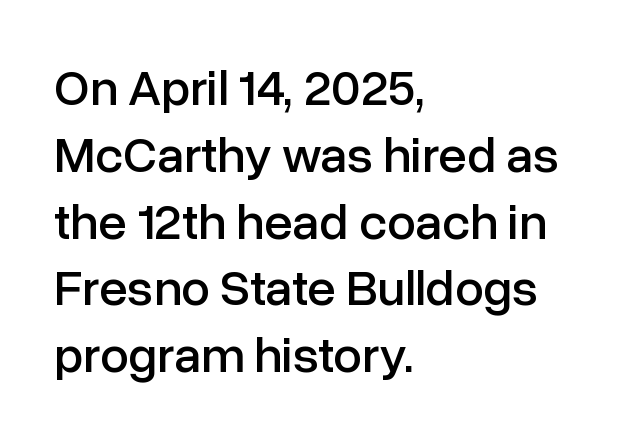
{"serif": "no", "italic": "no", "width": "normal", "stroke_contrast": "low", "x_height": "medium", "monospaced": "no", "underline": "no", "align": "left", "line_spacing": "normal", "line_spacing_ratio": 1.31, "letter_spacing": "normal", "letter_spacing_em": 0.0, "glyph_px": 51}
